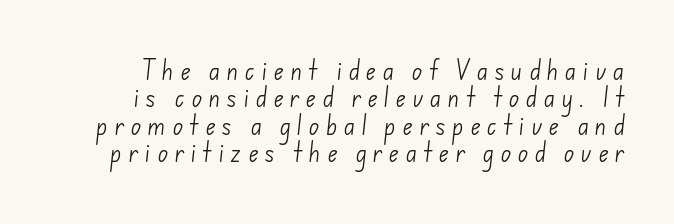
The image shows 22 px text type; set normal line spacing (1.25x), unusually wide letter spacing (+0.28 em), not underlined.
